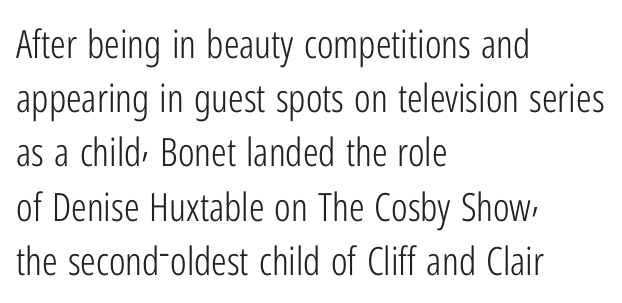
Q: Is the text bold? A: No.
Q: Is the text italic (slanted)? A: No, it is upright.
Q: Is the typeface a serif or a sans-serif typeface? A: Sans-serif.
Q: Is the text underlined? A: No.
Q: How is the paragraph aligned? A: Left-aligned.
Q: Is the spacing between letters normal or unusually wide? A: Normal.
Q: Is the spacing between lines tight, normal or loose? A: Normal.
Q: Width (condensed, normal, or wide)? A: Condensed.
Q: Stroke contrast? A: Low.
Q: x-height? A: Medium.
Q: Monospaced? A: No.
